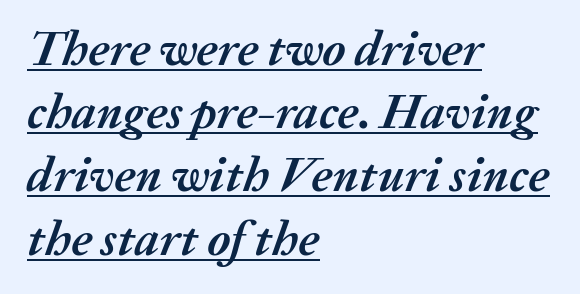
The lettering is marked with a stroke running underneath it. Each letter keeps its own natural width here, so spacing adapts to shape. Look at the tracking — it's just the regular setting, nothing added. Honestly, the row spacing looks completely unremarkable. Heft: maximum for text — a bold.
